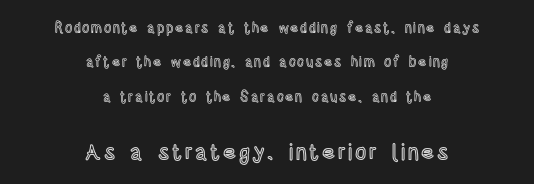
{"italic": "no", "underline": "no", "align": "center", "line_spacing": "loose", "line_spacing_ratio": 2.46, "larger_block": "second", "size_ratio": 1.57, "glyph_px": 22}
